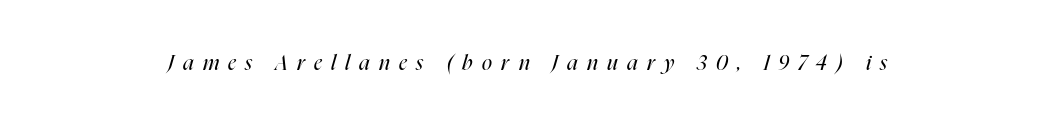
Q: Is the text bold? A: No.
Q: Is the text italic (slanted)? A: Yes, it leans right by about 16 degrees.
Q: Is the text underlined? A: No.
Q: Is the spacing between letters normal or unusually wide? A: Unusually wide.
